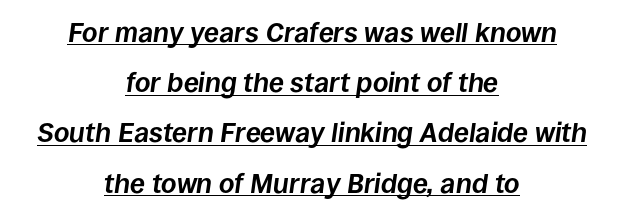
The image shows 27 px bold type, italic (leaning right); set centered, line spacing 1.86x, normal letter spacing, underlined.
